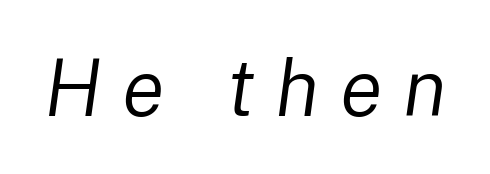
You could not count columns in this text — the font is proportionally spaced. Underline: absent. Italic: yes, the glyphs are oblique. The strokes are not fattened; the text isn't bold. The rendering inserts visible extra space after every character.
